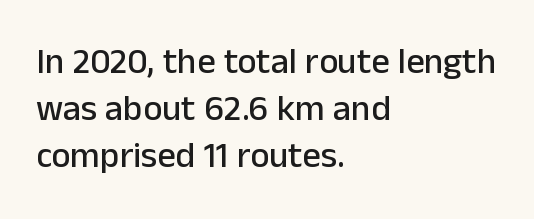
The image shows 36 px sans-serif type, upright; set left-aligned, normal line spacing (1.31x), normal letter spacing, not underlined; low stroke contrast and a medium x-height.
